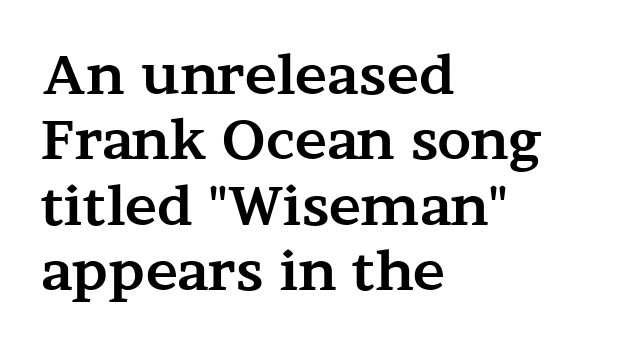
{"serif": "yes", "italic": "no", "bold": "yes", "weight": "bold", "width": "wide", "stroke_contrast": "medium", "x_height": "medium", "monospaced": "no", "underline": "no", "align": "left", "line_spacing_ratio": 1.21, "letter_spacing": "normal", "letter_spacing_em": 0.0, "glyph_px": 54}
